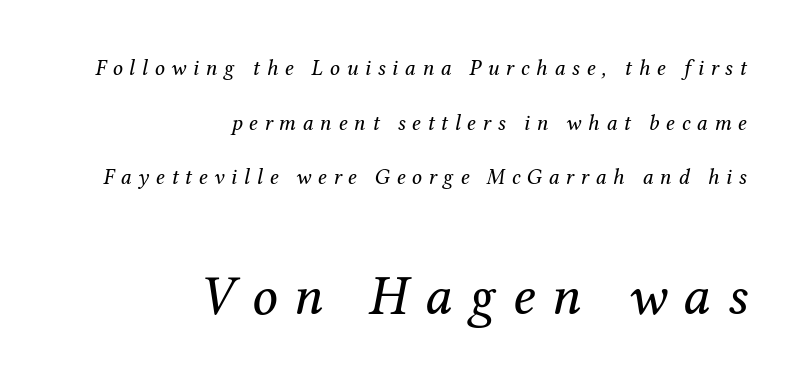
Compare the two chunks: the lower has the greater cap height. Baseline-to-baseline distance is far greater than the letter height. The typesetting does not lean heavy: it is not bold. Italic: yes, the glyphs are oblique.
